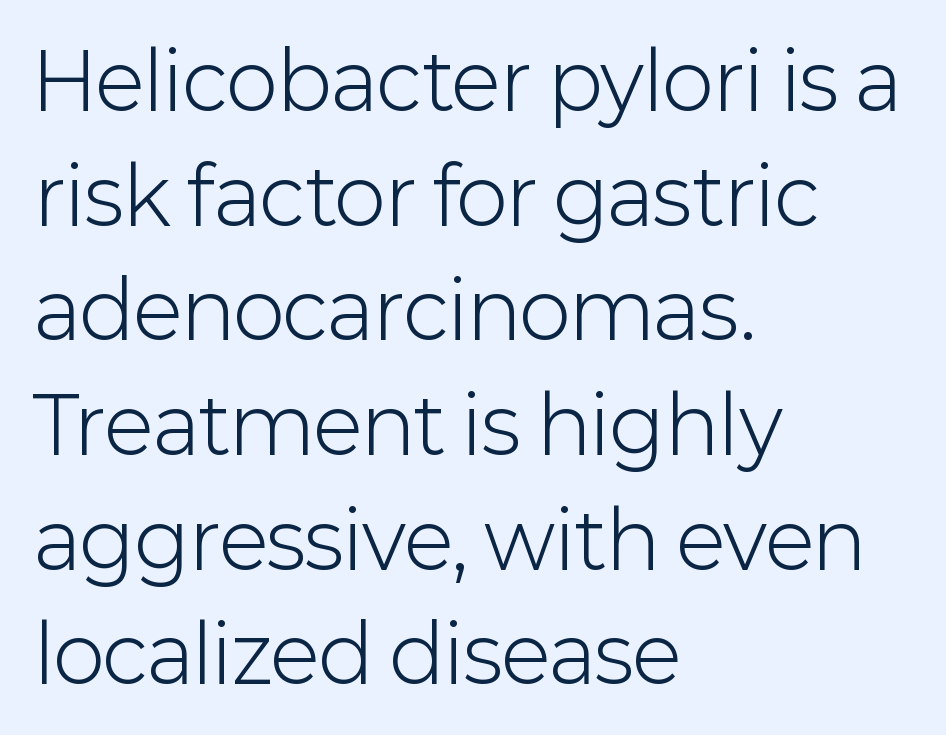
Serif or sans? Sans — the stroke terminals are bare. Vertical spacing — default. Each row of text sits above clean, open space. This sample uses plain, unmodified letter spacing.
